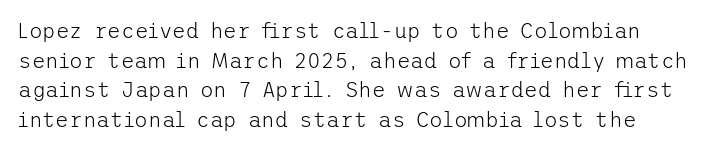
{"italic": "no", "bold": "no", "underline": "no", "line_spacing": "normal", "line_spacing_ratio": 1.41, "letter_spacing": "normal", "letter_spacing_em": 0.0, "glyph_px": 21}
